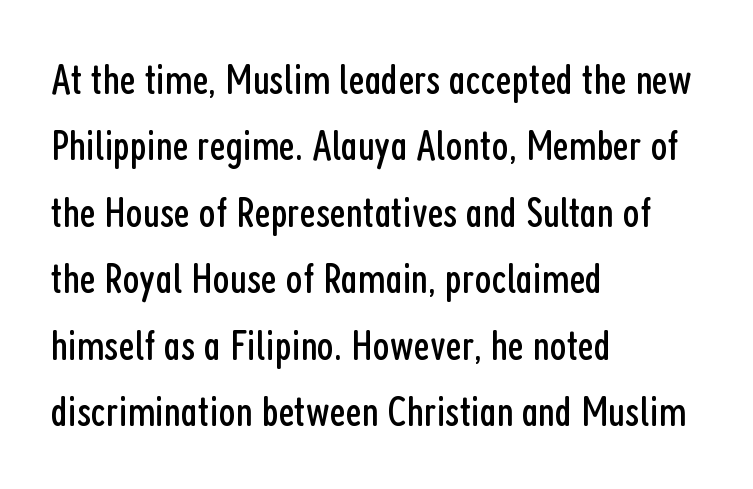
The image shows 44 px regular-weight, condensed sans-serif type, upright; set left-aligned, normal line spacing (1.51x), normal letter spacing, not underlined; low stroke contrast and a medium x-height.
